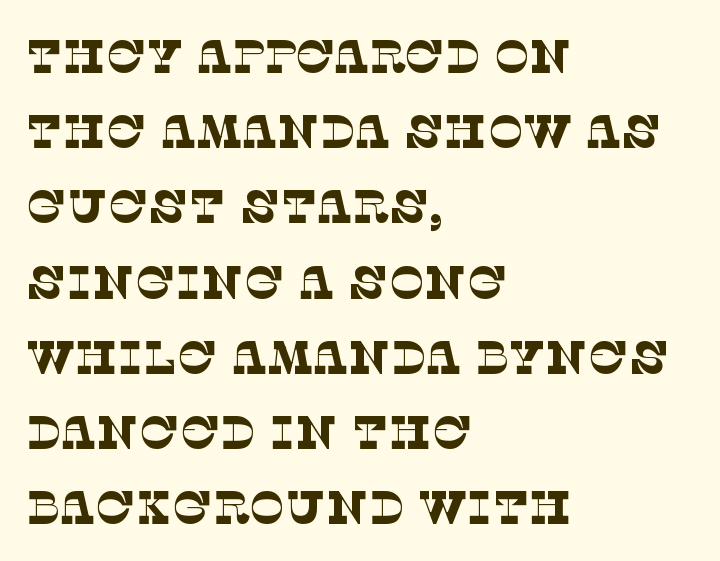
Students, note that the glyphs here touch the page at normal intervals. The setting favours the left margin, as ordinary paragraphs usually do. Reading down the column, the eye jumps a familiar distance to each next line. Stroke thickness stays within the range of a standard reading face or lighter.
